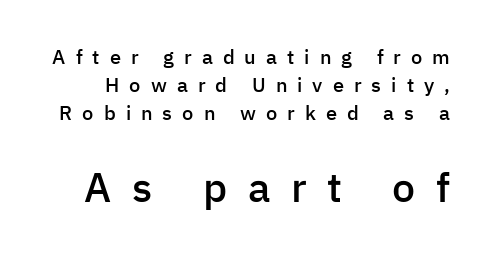
You get the small type first, then a jump to larger type. Note the varied advance widths — an 'i' is clearly narrower than an 'm'. Notice how descenders clear the ascenders below comfortably — that's standard leading. How are the letters spaced? Widely, with obvious added tracking. Caption: semibold face, moderately heavy strokes. The typeface chosen for these lines omits serifs.
